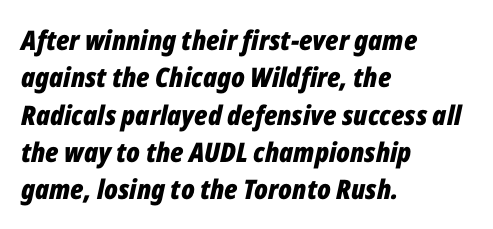
Honestly, the letter spacing is just normal — you wouldn't notice it. This rendering features lettering with no underline. A student would call this left alignment; a typographer would say flush left, rag right. Each glyph is drawn with heavy, bold strokes. The leading is moderate, giving the passage an even texture.
